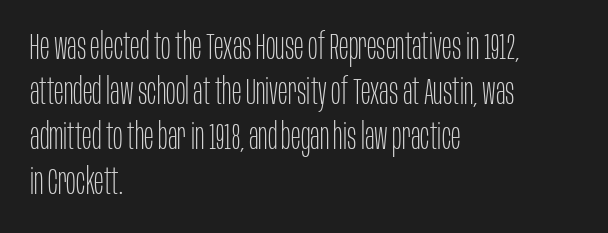
Spacing verdict: proportional, widths tailored to each character. Unlike italic type, these characters show no tilt at all. The horizontal fit of the characters is conventional and even. Type style note: lacks serifs. Every row of glyphs begins at an identical x-position on the left. Words float on clear page, feet unadorned.
